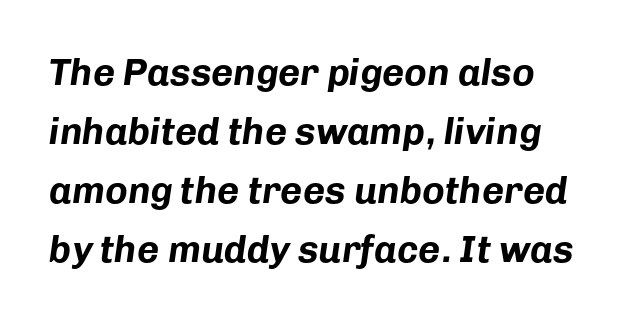
Think of a printed novel: that variable character pitch is what you see here. Clear beneath every line of the passage. Here the glyphs are tracked normally, forming tight word shapes. As a designer I'd log this as weight 700, bold. Regular leading. This is oblique type, the kind used for emphasis or titles.
